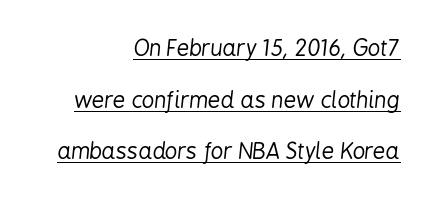
Q: Is the text bold? A: No.
Q: Is the text italic (slanted)? A: Yes, it leans right by about 6 degrees.
Q: Is the text underlined? A: Yes.
Q: How is the paragraph aligned? A: Right-aligned.
Q: Is the spacing between letters normal or unusually wide? A: Normal.
Q: Is the spacing between lines tight, normal or loose? A: Loose.
